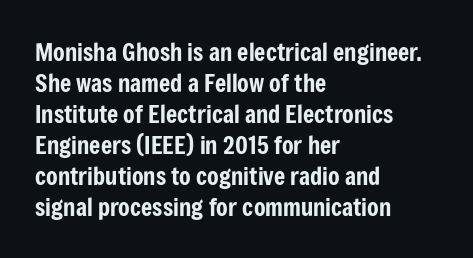
{"italic": "no", "underline": "no", "align": "left", "line_spacing": "normal", "line_spacing_ratio": 1.29, "letter_spacing": "normal", "letter_spacing_em": 0.0, "glyph_px": 24}
